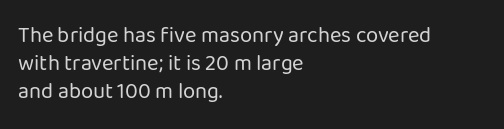
{"italic": "no", "bold": "no", "underline": "no", "align": "left", "line_spacing": "normal", "line_spacing_ratio": 1.28, "letter_spacing": "normal", "letter_spacing_em": 0.0, "glyph_px": 22}
